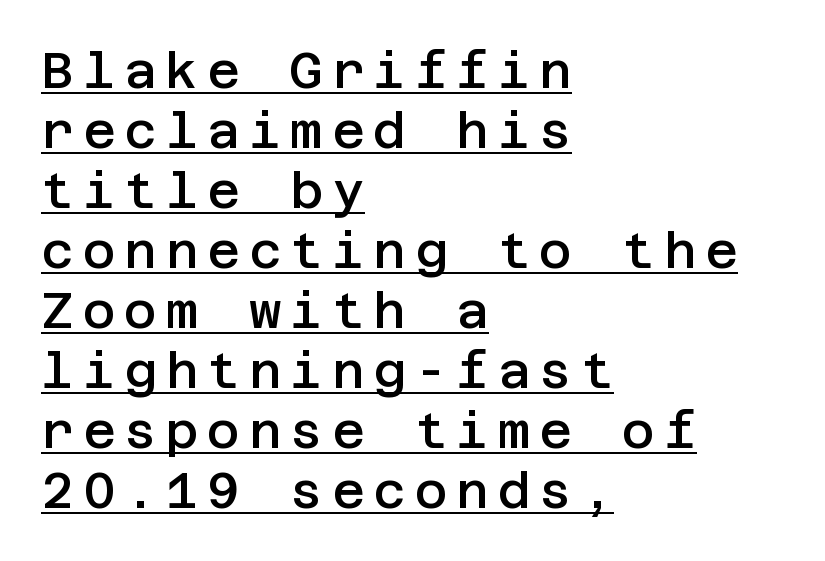
The image shows 50 px semibold sans-serif type, upright; set left-aligned, line spacing 1.2x, underlined; low stroke contrast and a large x-height.
